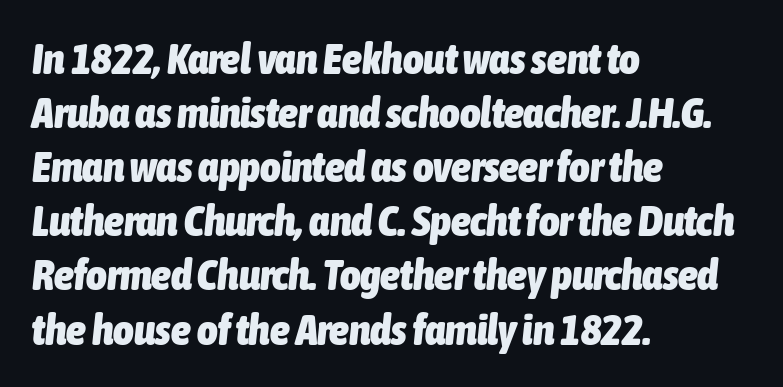
Q: Is the text bold? A: Yes.
Q: Is the text italic (slanted)? A: Yes, it leans right by about 6 degrees.
Q: Is the text underlined? A: No.
Q: How is the paragraph aligned? A: Left-aligned.
Q: Is the spacing between letters normal or unusually wide? A: Normal.
Q: Width (condensed, normal, or wide)? A: Condensed.
Q: Stroke contrast? A: Low.
Q: x-height? A: Medium.
Q: Monospaced? A: No.
